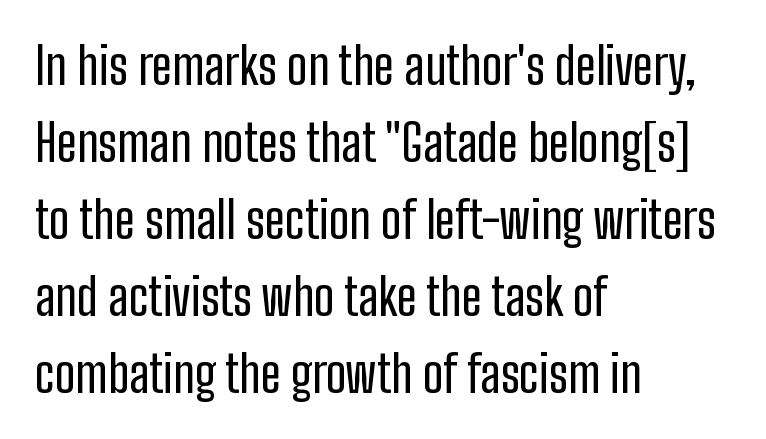
Q: Is the text italic (slanted)? A: No, it is upright.
Q: Is the typeface a serif or a sans-serif typeface? A: Sans-serif.
Q: Is the text underlined? A: No.
Q: How is the paragraph aligned? A: Left-aligned.
Q: Is the spacing between letters normal or unusually wide? A: Normal.
Q: Is the spacing between lines tight, normal or loose? A: Normal.
Q: Width (condensed, normal, or wide)? A: Condensed.
Q: Stroke contrast? A: Low.
Q: x-height? A: Medium.
Q: Monospaced? A: No.
